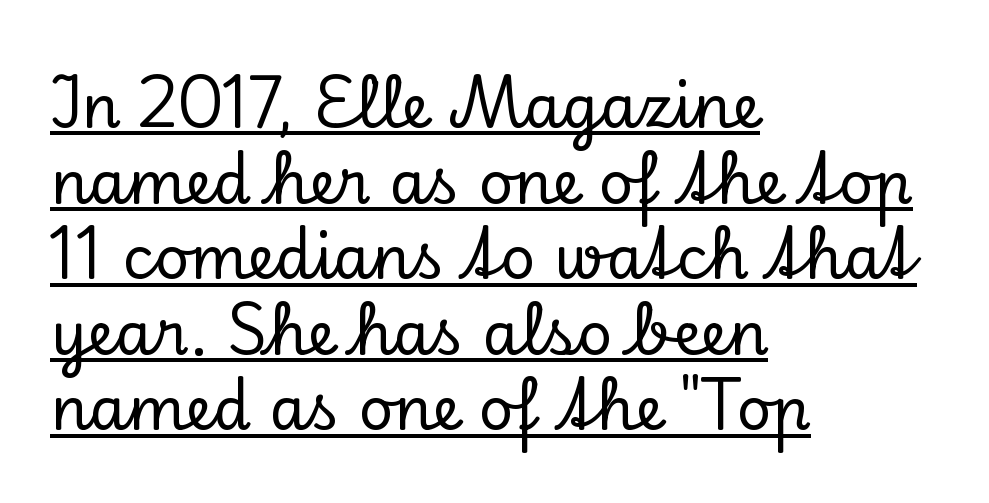
You could not count columns in this text — the font is proportionally spaced. Reading down the column, the eye jumps a familiar distance to each next line. Visually the block forms a straight wall on the left and a jagged coastline on the right. This sample carries an underscore along the baseline area. Notice how the stems are strictly vertical — no italics here.
